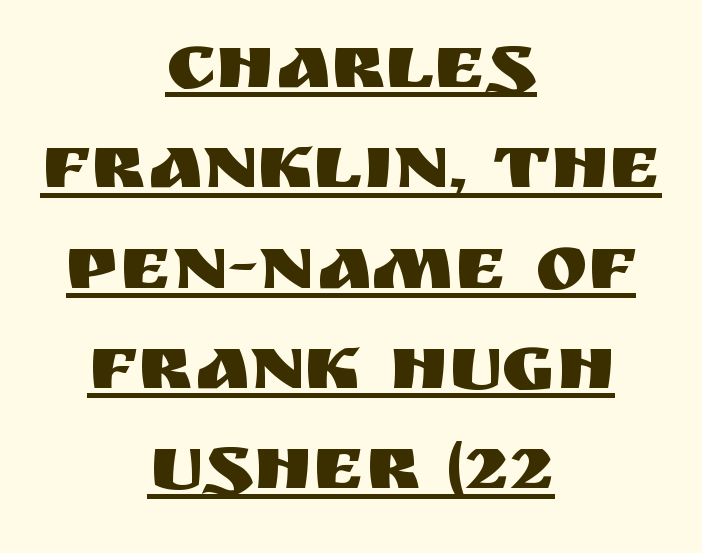
Q: Is the text italic (slanted)? A: No, it is upright.
Q: Is the typeface a serif or a sans-serif typeface? A: Sans-serif.
Q: Is the text underlined? A: Yes.
Q: How is the paragraph aligned? A: Centered.
Q: Is the spacing between letters normal or unusually wide? A: Normal.
Q: Is the spacing between lines tight, normal or loose? A: Normal.
Q: Width (condensed, normal, or wide)? A: Normal.
Q: Stroke contrast? A: Medium.
Q: x-height? A: Large.
Q: Monospaced? A: No.
